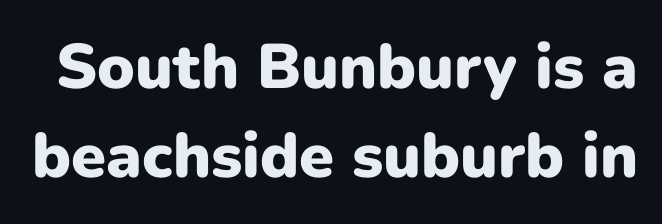
Compared with an ordinary text face, these strokes are far heavier — a full bold. Do the letters lean? They stand straight. Normally led — the rows are evenly, conventionally spaced. Has an underline been added? It has not.
